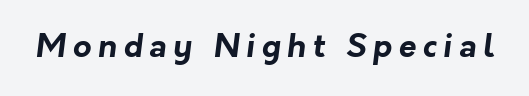
{"serif": "no", "bold": "yes", "weight": "bold", "width": "normal", "stroke_contrast": "low", "x_height": "medium", "monospaced": "no", "underline": "no", "letter_spacing": "wide", "letter_spacing_em": 0.2, "glyph_px": 32}
